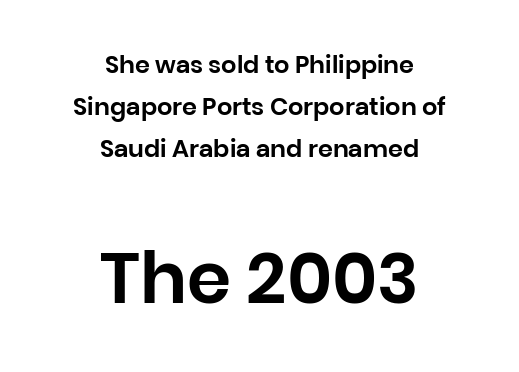
Q: Is the text italic (slanted)? A: No, it is upright.
Q: Is the typeface a serif or a sans-serif typeface? A: Sans-serif.
Q: Is the text underlined? A: No.
Q: How is the paragraph aligned? A: Centered.
Q: Is the spacing between letters normal or unusually wide? A: Normal.
Q: Which block of text is set in a larger size, the first (top) or the second (bottom)? A: The second (bottom) one.
Q: Width (condensed, normal, or wide)? A: Normal.
Q: Stroke contrast? A: Low.
Q: x-height? A: Large.
Q: Monospaced? A: No.
